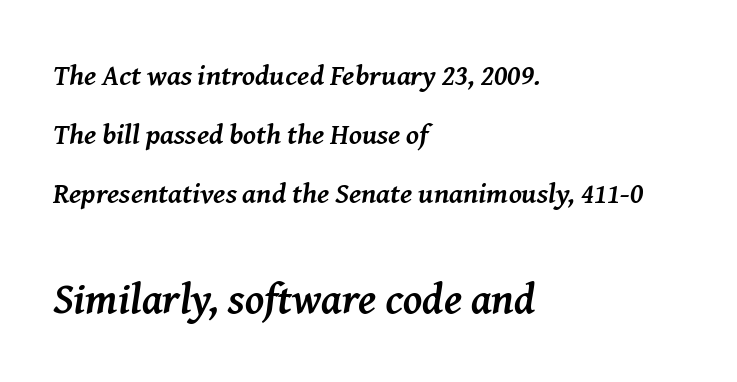
Q: Is the text bold? A: Yes.
Q: Is the text italic (slanted)? A: Yes, it leans right by about 8 degrees.
Q: Is the typeface a serif or a sans-serif typeface? A: Serif.
Q: Is the text underlined? A: No.
Q: How is the paragraph aligned? A: Left-aligned.
Q: Is the spacing between letters normal or unusually wide? A: Normal.
Q: Is the spacing between lines tight, normal or loose? A: Loose.
Q: Which block of text is set in a larger size, the first (top) or the second (bottom)? A: The second (bottom) one.
Q: Width (condensed, normal, or wide)? A: Normal.
Q: Stroke contrast? A: Medium.
Q: x-height? A: Medium.
Q: Monospaced? A: No.
